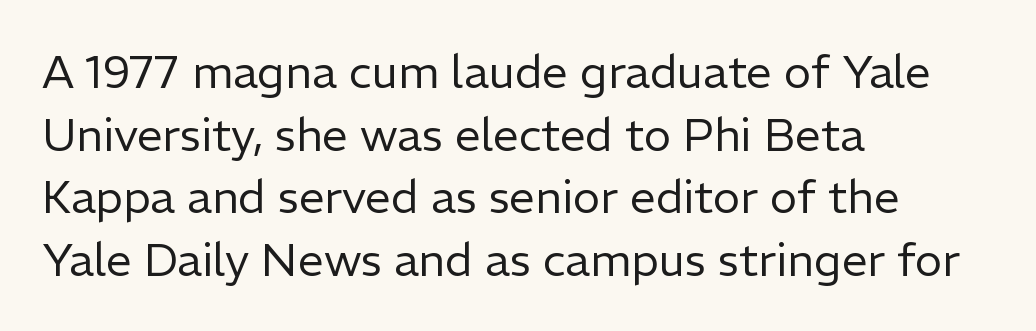
{"serif": "no", "italic": "no", "bold": "no", "weight": "regular", "width": "normal", "stroke_contrast": "low", "x_height": "medium", "monospaced": "no", "underline": "no", "align": "left", "line_spacing": "normal", "line_spacing_ratio": 1.36, "letter_spacing": "normal", "letter_spacing_em": 0.0, "glyph_px": 46}
